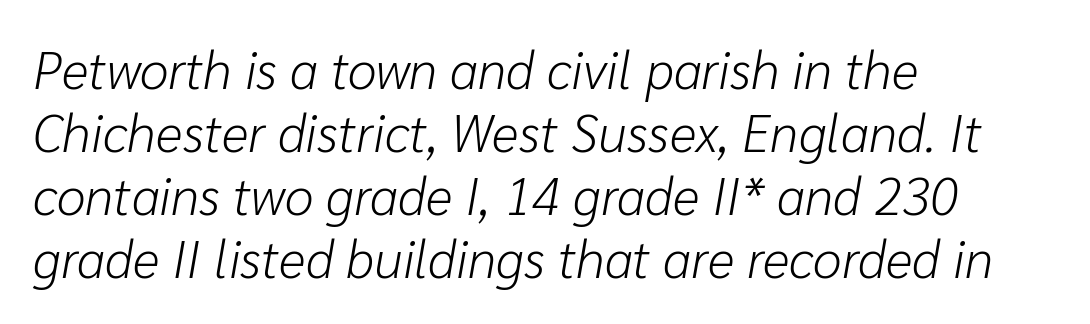
{"italic": "yes", "lean": "right", "slant_degrees": 10, "bold": "no", "weight": "light", "width": "normal", "stroke_contrast": "low", "x_height": "medium", "monospaced": "no", "underline": "no", "align": "left", "line_spacing_ratio": 1.21, "letter_spacing": "normal", "letter_spacing_em": 0.0, "glyph_px": 52}
